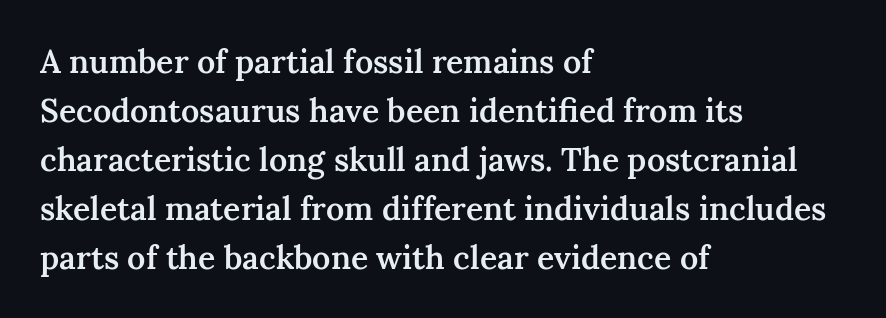
Letters rest on an invisible, unmarked baseline. Normally led — the rows are evenly, conventionally spaced. The passage shown has conventional tracking throughout. Varying glyph widths throughout — classic text-font behaviour. The lettering holds an erect, upright posture throughout. Regarding serifs, this sample has them.
